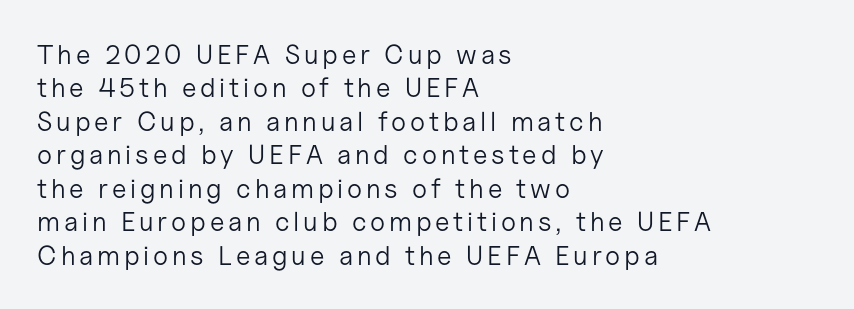
The image shows 27 px text type, upright; set left-aligned, line spacing 1.24x, not underlined.
